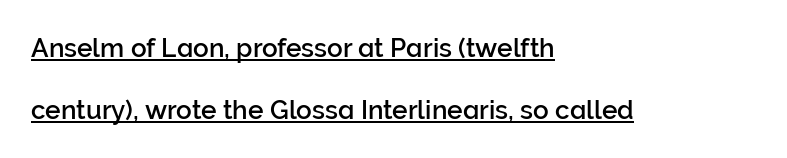
{"italic": "no", "underline": "yes", "align": "left", "line_spacing": "loose", "line_spacing_ratio": 2.4, "letter_spacing": "normal", "letter_spacing_em": 0.0, "glyph_px": 26}
